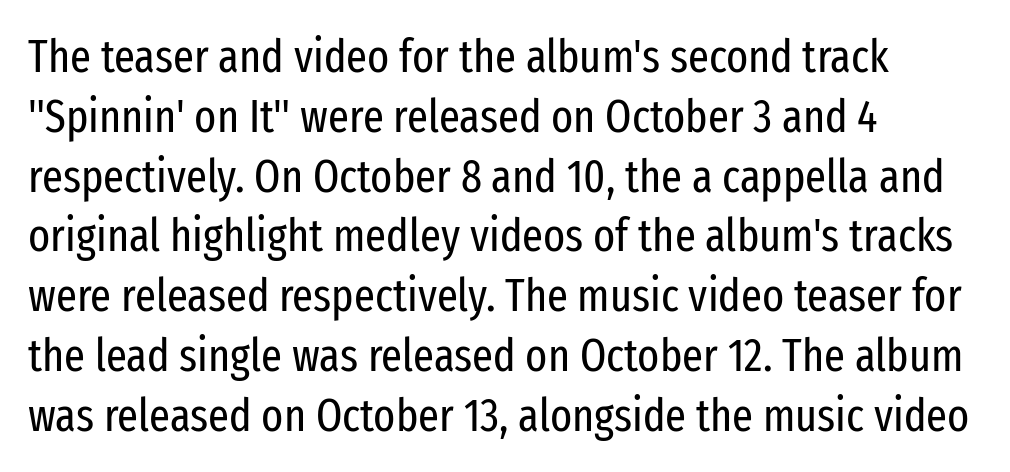
The image shows 46 px regular-weight, condensed sans-serif type, upright; set left-aligned, normal line spacing (1.3x), normal letter spacing, not underlined; low stroke contrast and a medium x-height.
